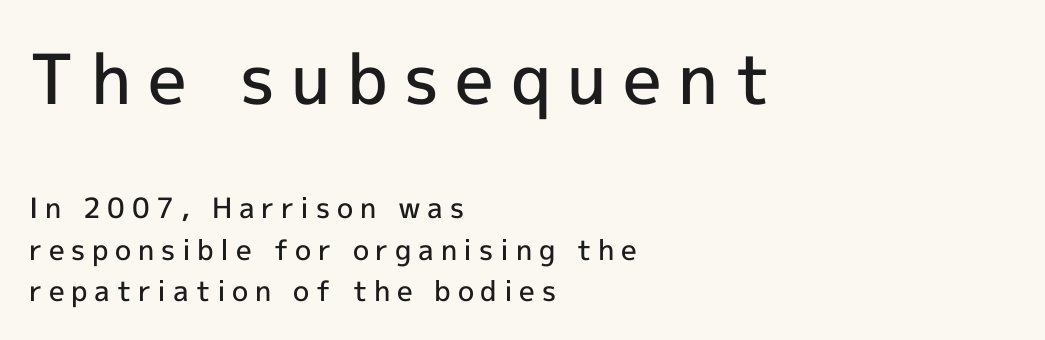
Q: Is the text bold? A: Semi-bold.
Q: Is the text italic (slanted)? A: No, it is upright.
Q: Is the typeface a serif or a sans-serif typeface? A: Sans-serif.
Q: Is the text underlined? A: No.
Q: How is the paragraph aligned? A: Left-aligned.
Q: Is the spacing between letters normal or unusually wide? A: Unusually wide.
Q: Is the spacing between lines tight, normal or loose? A: Normal.
Q: Which block of text is set in a larger size, the first (top) or the second (bottom)? A: The first (top) one.
Q: Width (condensed, normal, or wide)? A: Normal.
Q: x-height? A: Medium.
Q: Monospaced? A: No.
